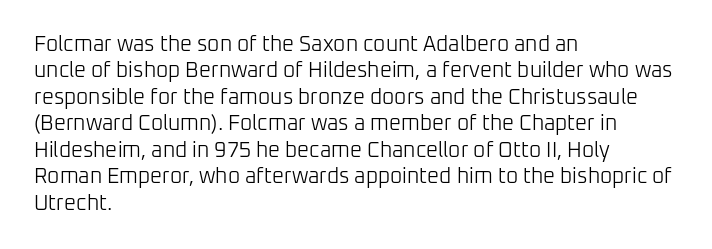
Q: Is the text bold? A: No.
Q: Is the text italic (slanted)? A: No, it is upright.
Q: Is the text underlined? A: No.
Q: How is the paragraph aligned? A: Left-aligned.
Q: Is the spacing between letters normal or unusually wide? A: Normal.
Q: Is the spacing between lines tight, normal or loose? A: Normal.
